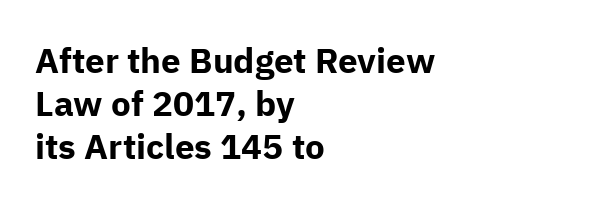
Reading down the block, your eye returns to a fixed left position each line. When letters stand straight like this, we call the style roman or upright. Each row of text sits above clean, open space. Grotesque or geometric, the face here clearly has no serifs. No extra tracking has been applied to these lines.
